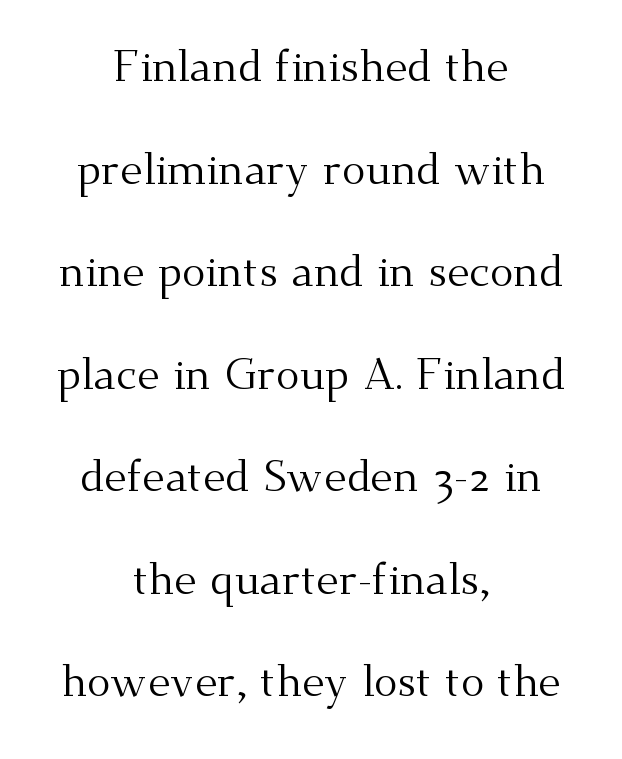
{"serif": "yes", "italic": "no", "bold": "no", "weight": "regular", "width": "normal", "stroke_contrast": "medium", "x_height": "small", "monospaced": "no", "underline": "no", "align": "center", "line_spacing": "loose", "line_spacing_ratio": 2.33, "letter_spacing": "normal", "letter_spacing_em": 0.0, "glyph_px": 44}
